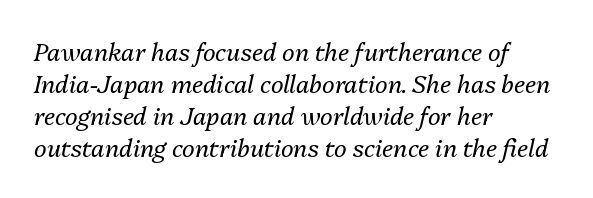
Q: Is the text bold? A: No.
Q: Is the text italic (slanted)? A: Yes, it leans right by about 13 degrees.
Q: Is the text underlined? A: No.
Q: How is the paragraph aligned? A: Left-aligned.
Q: Is the spacing between letters normal or unusually wide? A: Normal.
Q: Is the spacing between lines tight, normal or loose? A: Normal.
